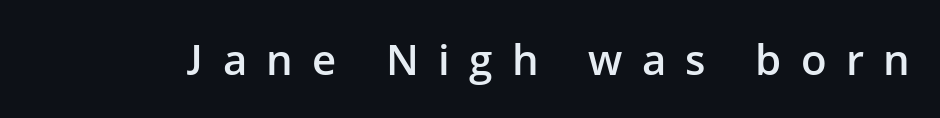
The image shows 42 px semibold sans-serif type, upright; set unusually wide letter spacing (+0.46 em), not underlined; low stroke contrast and a medium x-height.
